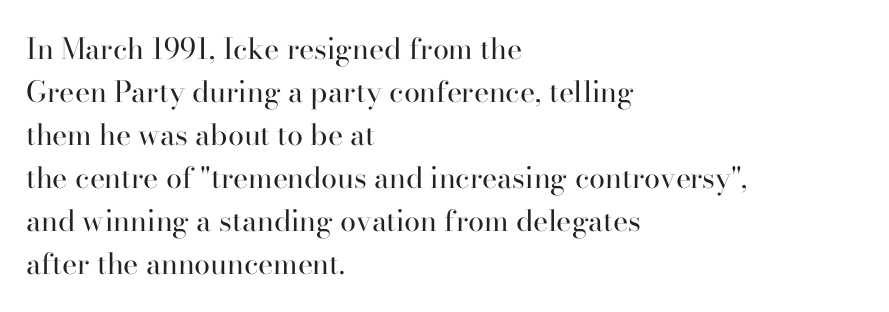
{"serif": "yes", "italic": "no", "bold": "no", "weight": "regular", "width": "normal", "stroke_contrast": "high", "x_height": "small", "monospaced": "no", "underline": "no", "align": "left", "line_spacing": "normal", "line_spacing_ratio": 1.48, "letter_spacing": "normal", "letter_spacing_em": 0.0, "glyph_px": 29}
